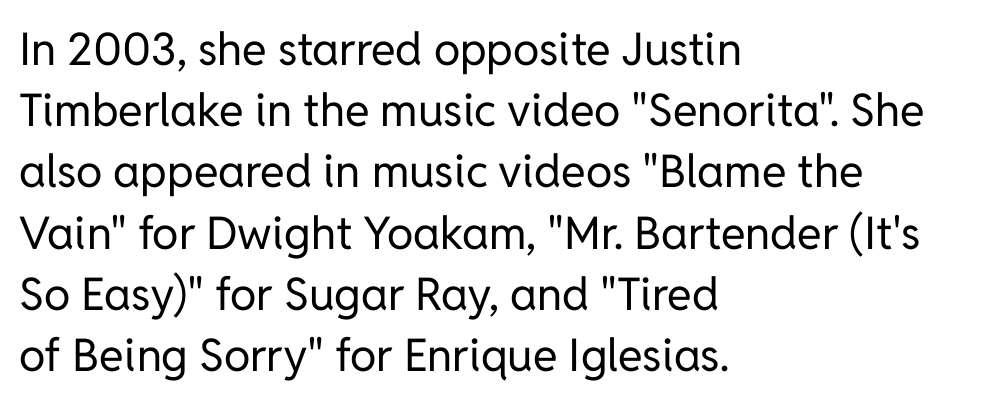
Leading: standard. The line texture is even and compact thanks to regular tracking. No italicization has been applied; the sample stays upright. The foot of each line stays bare and open. The typeface chosen for these lines omits serifs. The letters advance in unequal steps, a hallmark of proportional type.
